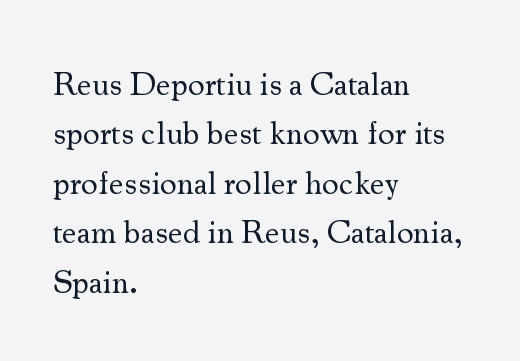
The image shows 33 px regular-weight serif type, upright; set left-aligned, normal line spacing (1.5x), normal letter spacing, not underlined; medium stroke contrast and a small x-height.
